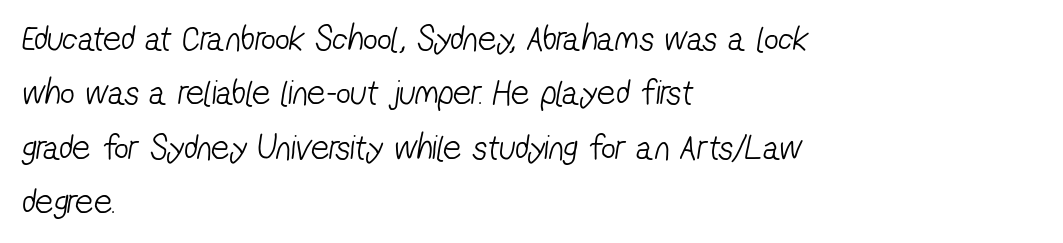
The image shows 36 px light, condensed sans-serif type; set left-aligned, normal line spacing (1.51x), normal letter spacing, not underlined; low stroke contrast and a medium x-height.
